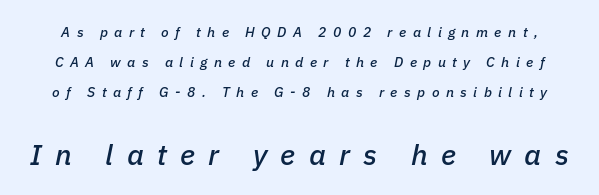
Q: Is the text italic (slanted)? A: Yes, it leans right by about 11 degrees.
Q: Is the text underlined? A: No.
Q: Is the spacing between letters normal or unusually wide? A: Unusually wide.
Q: Is the spacing between lines tight, normal or loose? A: Loose.
Q: Which block of text is set in a larger size, the first (top) or the second (bottom)? A: The second (bottom) one.
Q: Width (condensed, normal, or wide)? A: Normal.
Q: Stroke contrast? A: Low.
Q: x-height? A: Medium.
Q: Monospaced? A: No.
